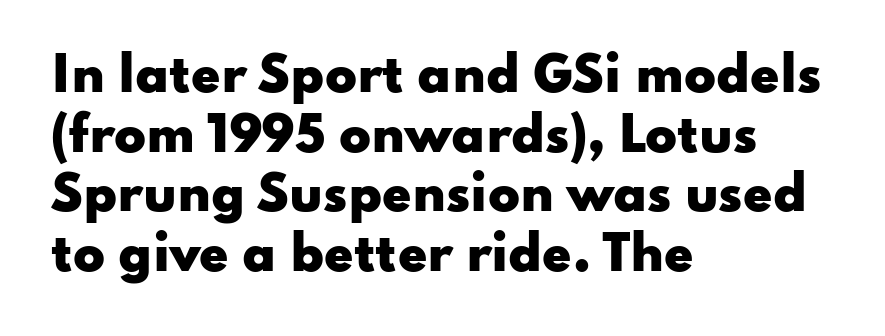
Q: Is the text bold? A: Yes.
Q: Is the text italic (slanted)? A: No, it is upright.
Q: Is the typeface a serif or a sans-serif typeface? A: Sans-serif.
Q: Is the text underlined? A: No.
Q: How is the paragraph aligned? A: Left-aligned.
Q: Is the spacing between letters normal or unusually wide? A: Normal.
Q: Is the spacing between lines tight, normal or loose? A: Normal.
Q: Width (condensed, normal, or wide)? A: Wide.
Q: Stroke contrast? A: Low.
Q: x-height? A: Small.
Q: Monospaced? A: No.
